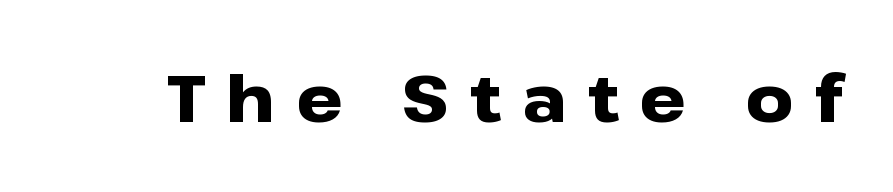
Q: Is the text bold? A: Yes.
Q: Is the text italic (slanted)? A: No, it is upright.
Q: Is the typeface a serif or a sans-serif typeface? A: Sans-serif.
Q: Is the text underlined? A: No.
Q: Is the spacing between letters normal or unusually wide? A: Unusually wide.
Q: Width (condensed, normal, or wide)? A: Wide.
Q: Stroke contrast? A: Low.
Q: x-height? A: Medium.
Q: Monospaced? A: No.
